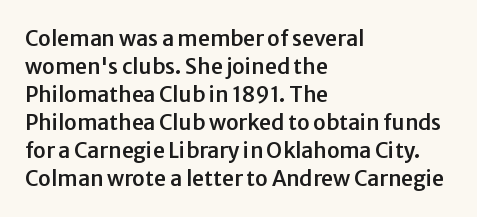
{"italic": "no", "underline": "no", "align": "left", "line_spacing": "normal", "line_spacing_ratio": 1.33, "letter_spacing": "normal", "letter_spacing_em": 0.0, "glyph_px": 21}
